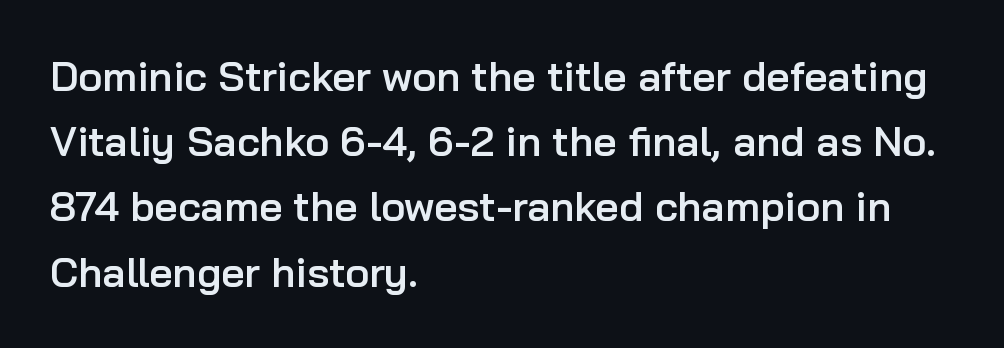
Q: Is the text bold? A: Semi-bold.
Q: Is the text italic (slanted)? A: No, it is upright.
Q: Is the typeface a serif or a sans-serif typeface? A: Sans-serif.
Q: Is the text underlined? A: No.
Q: How is the paragraph aligned? A: Left-aligned.
Q: Is the spacing between letters normal or unusually wide? A: Normal.
Q: Is the spacing between lines tight, normal or loose? A: Normal.
Q: Width (condensed, normal, or wide)? A: Normal.
Q: Stroke contrast? A: Low.
Q: x-height? A: Medium.
Q: Monospaced? A: No.
